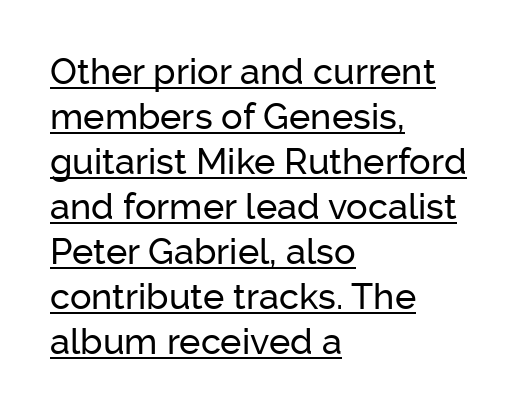
A typesetter would call this zero additional tracking. This sample carries an underscore along the baseline area. The rendering uses a moderate line-height, typical for paragraphs. The face used here is proportionally spaced, like ordinary book or web type. Is the block centered? No — it sits flush against the left margin.
